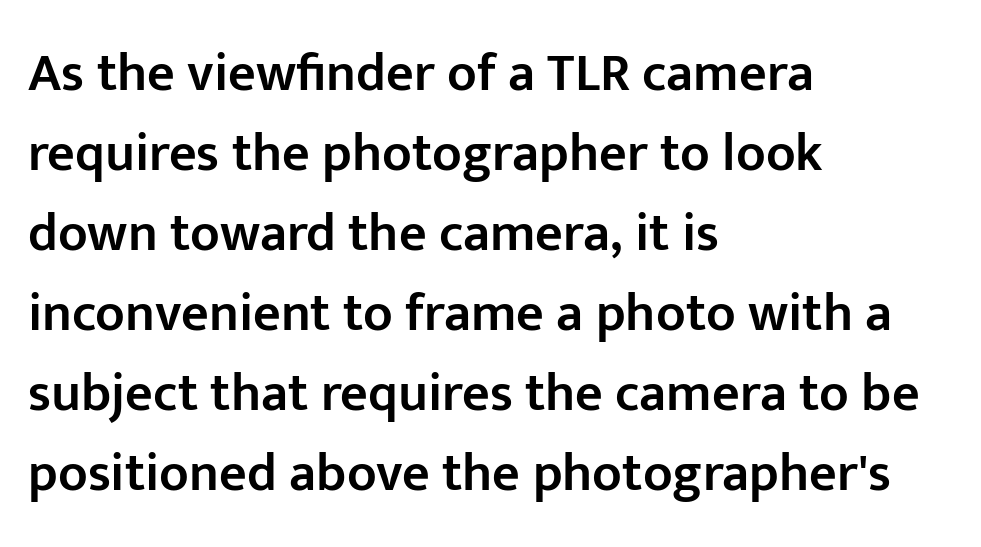
{"serif": "no", "italic": "no", "bold": "semi", "weight": "semibold", "width": "normal", "stroke_contrast": "low", "x_height": "medium", "monospaced": "no", "underline": "no", "align": "left", "line_spacing": "normal", "line_spacing_ratio": 1.48, "letter_spacing": "normal", "letter_spacing_em": 0.0, "glyph_px": 54}
